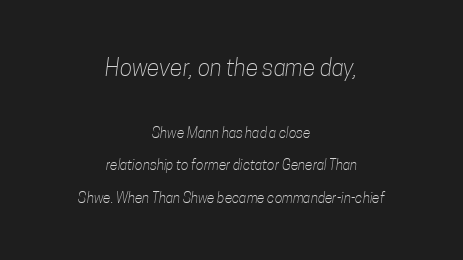
Q: Is the text bold? A: No.
Q: Is the text underlined? A: No.
Q: How is the paragraph aligned? A: Centered.
Q: Is the spacing between letters normal or unusually wide? A: Normal.
Q: Is the spacing between lines tight, normal or loose? A: Loose.
Q: Which block of text is set in a larger size, the first (top) or the second (bottom)? A: The first (top) one.
